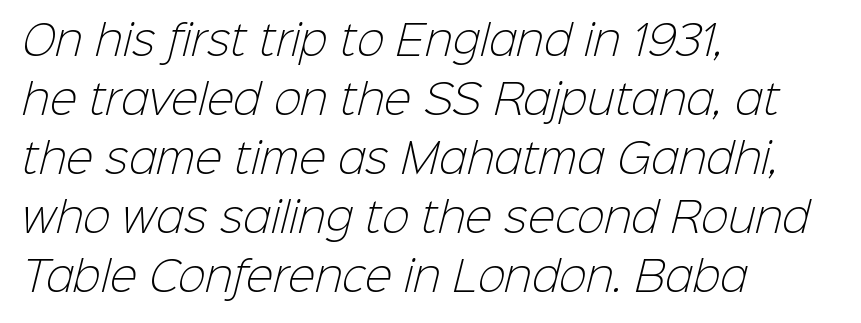
{"serif": "no", "bold": "no", "weight": "light", "width": "normal", "stroke_contrast": "low", "x_height": "medium", "monospaced": "no", "underline": "no", "align": "left", "line_spacing": "normal", "line_spacing_ratio": 1.44, "letter_spacing": "normal", "letter_spacing_em": 0.0, "glyph_px": 41}
